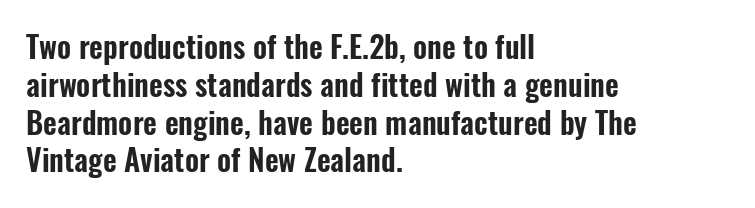
Q: Is the text italic (slanted)? A: No, it is upright.
Q: Is the typeface a serif or a sans-serif typeface? A: Sans-serif.
Q: Is the text underlined? A: No.
Q: How is the paragraph aligned? A: Left-aligned.
Q: Is the spacing between letters normal or unusually wide? A: Normal.
Q: Is the spacing between lines tight, normal or loose? A: Normal.
Q: Width (condensed, normal, or wide)? A: Condensed.
Q: Stroke contrast? A: Low.
Q: x-height? A: Medium.
Q: Monospaced? A: No.
